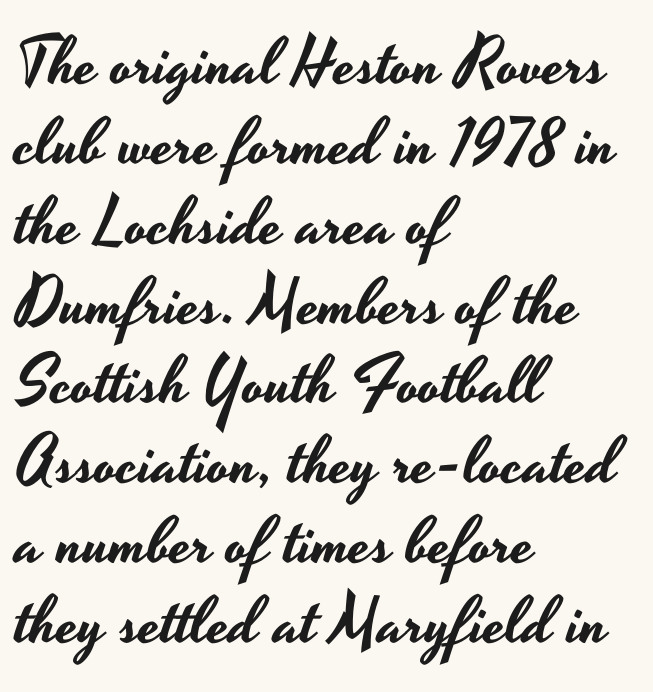
{"serif": "no", "width": "wide", "stroke_contrast": "low", "x_height": "small", "monospaced": "no", "underline": "no", "align": "left", "line_spacing_ratio": 1.21, "letter_spacing": "normal", "letter_spacing_em": 0.0, "glyph_px": 66}
